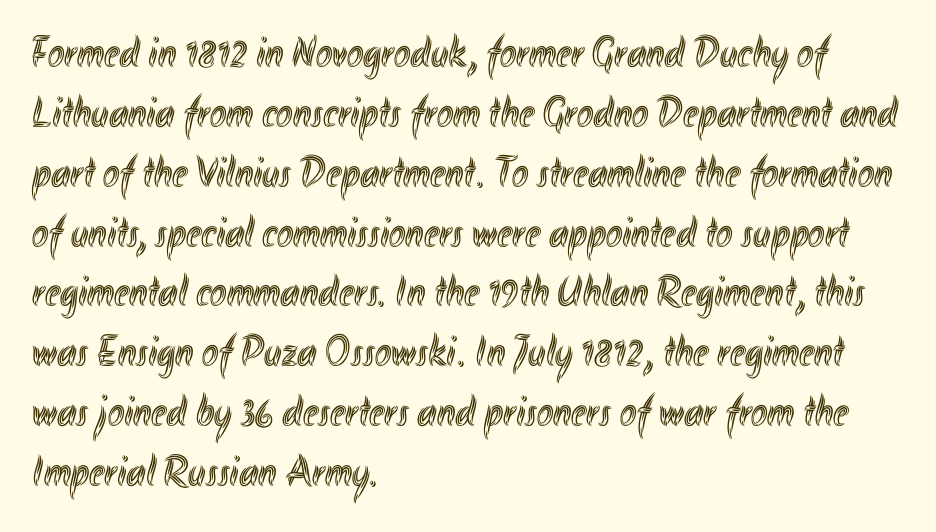
Q: Is the text italic (slanted)? A: Yes.
Q: Is the text underlined? A: No.
Q: How is the paragraph aligned? A: Left-aligned.
Q: Is the spacing between letters normal or unusually wide? A: Normal.
Q: Is the spacing between lines tight, normal or loose? A: Normal.
Q: Width (condensed, normal, or wide)? A: Condensed.
Q: x-height? A: Small.
Q: Monospaced? A: No.
